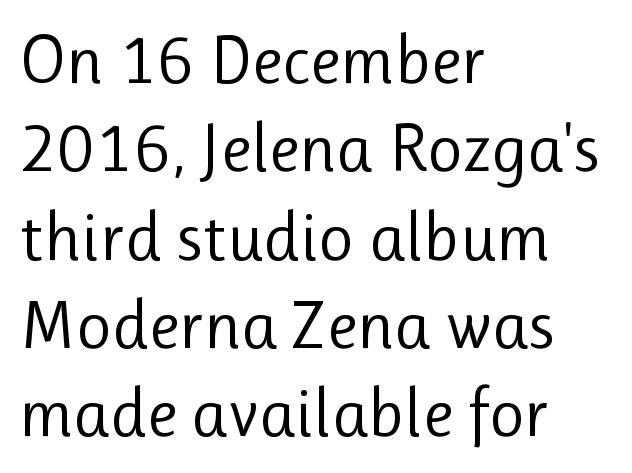
The image shows 69 px regular-weight sans-serif type, upright; set left-aligned, normal line spacing (1.28x), normal letter spacing, not underlined; low stroke contrast and a medium x-height.
